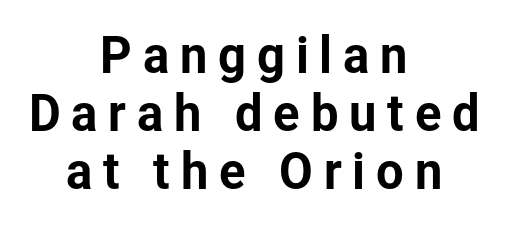
The image shows 49 px sans-serif type, upright; set centered, line spacing 1.18x, unusually wide letter spacing (+0.22 em), not underlined; low stroke contrast and a medium x-height.
